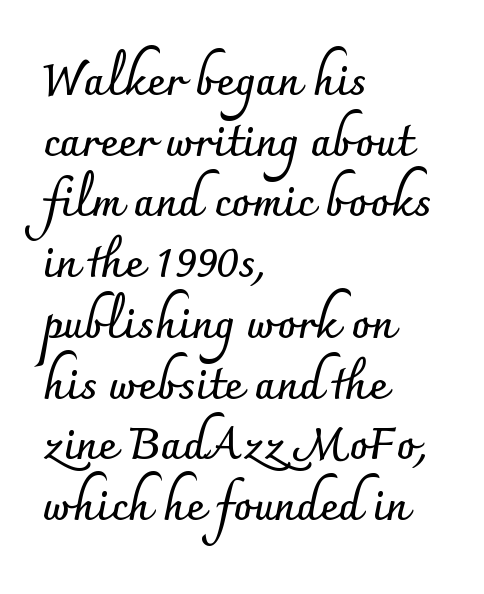
{"serif": "no", "bold": "yes", "weight": "semibold", "width": "normal", "stroke_contrast": "low", "x_height": "small", "monospaced": "no", "underline": "no", "align": "left", "line_spacing": "normal", "line_spacing_ratio": 1.38, "letter_spacing": "normal", "letter_spacing_em": 0.0, "glyph_px": 44}
